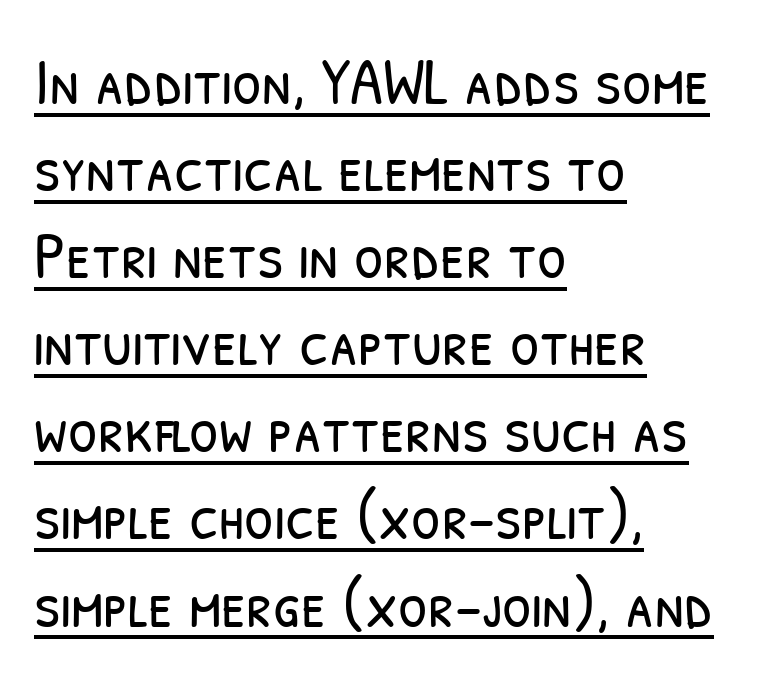
This block has exactly the height ordinary leading produces. Notice how the passage keeps a crisp vertical edge on the left only. Stroke mass is kept to a normal reading level or below. In terms of letterspacing, this is plain default setting. Has an underline been added? It has. Regarding serifs, this sample does without them.
